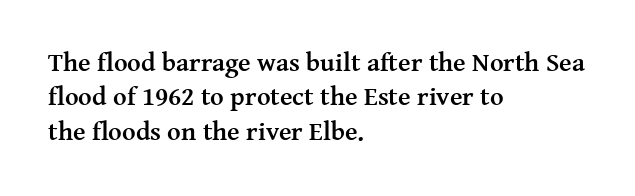
Q: Is the text bold? A: Yes.
Q: Is the text italic (slanted)? A: No, it is upright.
Q: Is the text underlined? A: No.
Q: How is the paragraph aligned? A: Left-aligned.
Q: Is the spacing between letters normal or unusually wide? A: Normal.
Q: Is the spacing between lines tight, normal or loose? A: Normal.
